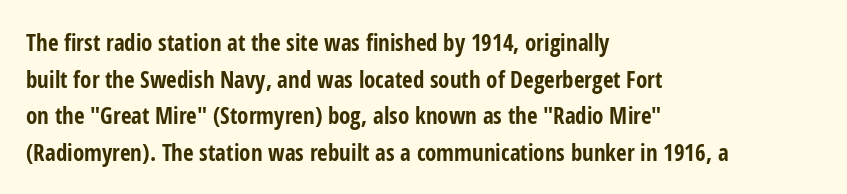
The image shows 23 px bold type, upright; set left-aligned, normal line spacing (1.59x), normal letter spacing, not underlined.
